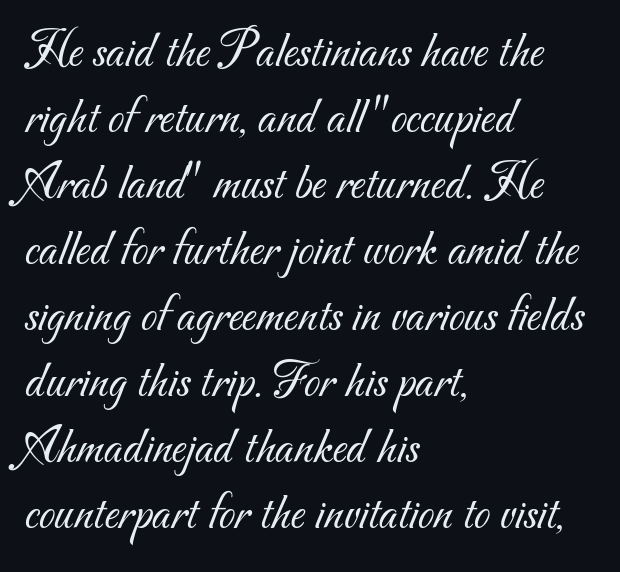
The image shows 52 px light sans-serif type; set left-aligned, normal line spacing (1.27x), normal letter spacing, not underlined; medium stroke contrast and a small x-height.
